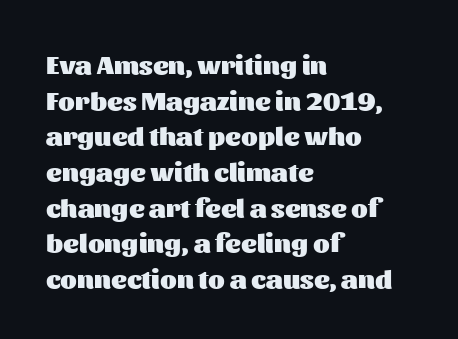
Q: Is the text bold? A: Yes.
Q: Is the text italic (slanted)? A: No, it is upright.
Q: Is the text underlined? A: No.
Q: How is the paragraph aligned? A: Left-aligned.
Q: Is the spacing between letters normal or unusually wide? A: Normal.
Q: Is the spacing between lines tight, normal or loose? A: Normal.
